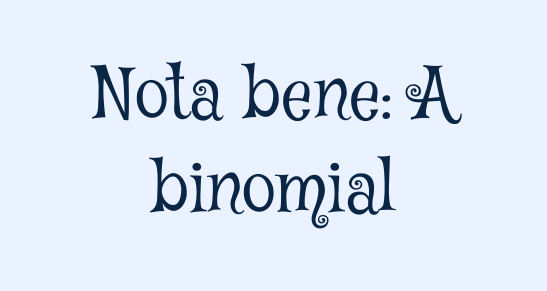
The image shows 70 px light, condensed serif type, upright; set centered, normal line spacing (1.35x), normal letter spacing, not underlined; low stroke contrast and a medium x-height.
